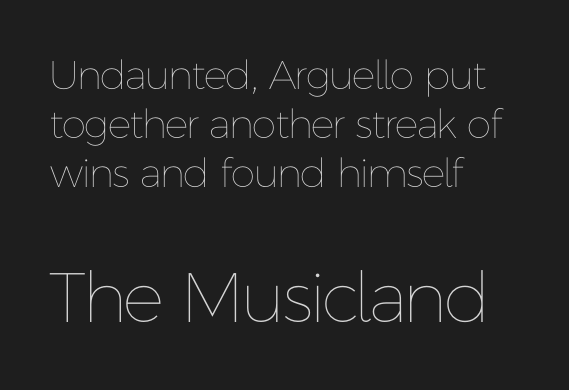
A student would notice the bottom passage is typeset larger than what precedes it. The rendering uses natural spacing where letterforms have individual widths. In terms of letterspacing, this is plain default setting. The font's upright variant was chosen for this text. Summary of weight: not heavy and not bold. No word sits above an underline.
